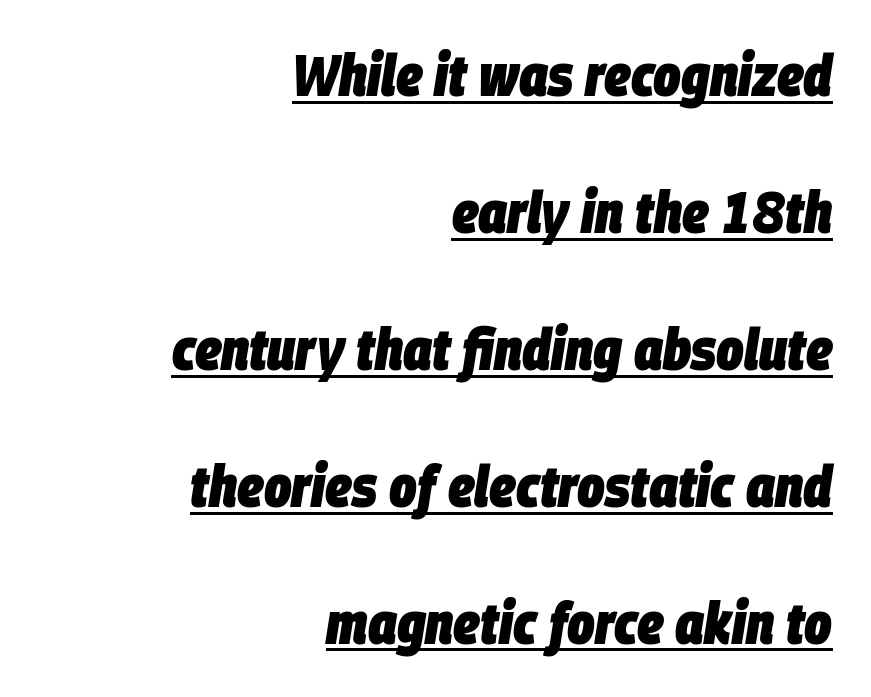
The image shows 58 px heavy, condensed type, italic (leaning right); set right-aligned, loose line spacing (2.36x), normal letter spacing, underlined; low stroke contrast and a large x-height.
